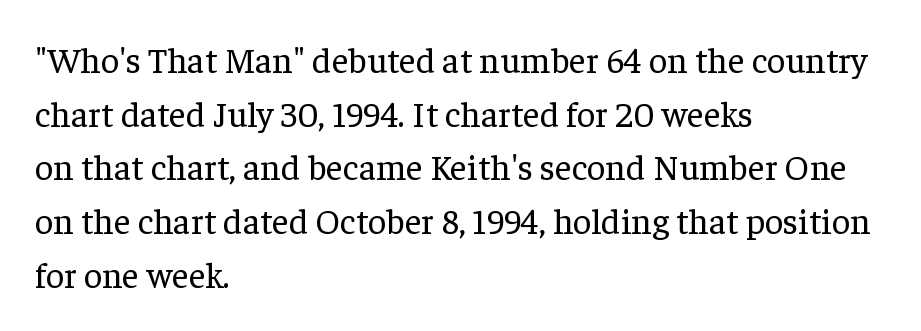
These lines are set flush left with a ragged right edge. The font sits on the lighter half of the weight spectrum, regular included. There is no visible air inserted between adjacent glyphs. Unlike a clean sans, this face finishes its strokes with serifs. No italicization has been applied; the sample stays upright.
